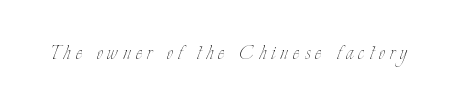
{"bold": "no", "underline": "no", "letter_spacing": "wide", "letter_spacing_em": 0.21, "glyph_px": 25}
